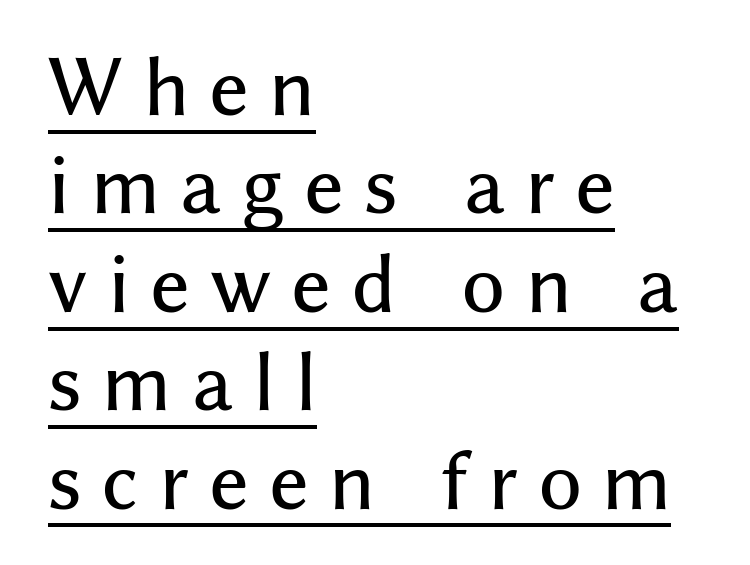
Tall strokes in this sample are plumb rather than angled. Think of a printed novel: that variable character pitch is what you see here. Stroke terminals: plain, sans-serif. Vertical spacing — default. The lines are quadded left.
